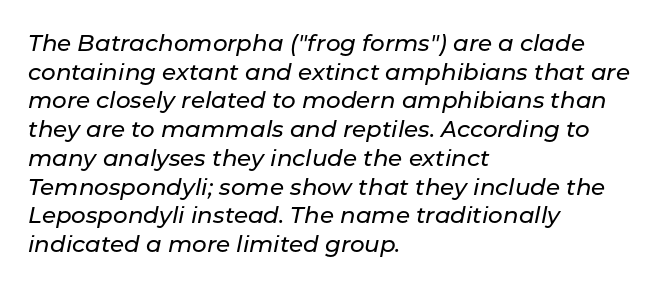
{"italic": "yes", "lean": "right", "slant_degrees": 11, "underline": "no", "align": "left", "line_spacing": "normal", "line_spacing_ratio": 1.25, "letter_spacing": "normal", "letter_spacing_em": 0.0, "glyph_px": 23}
